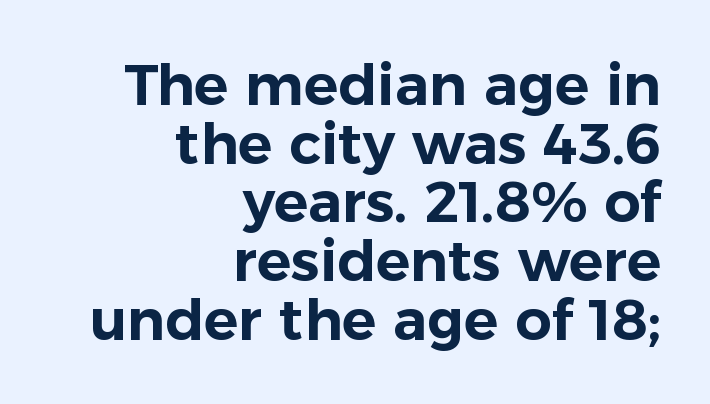
The image shows 57 px sans-serif type, upright; set right-aligned, tight line spacing (1.03x), normal letter spacing, not underlined; low stroke contrast and a medium x-height.
